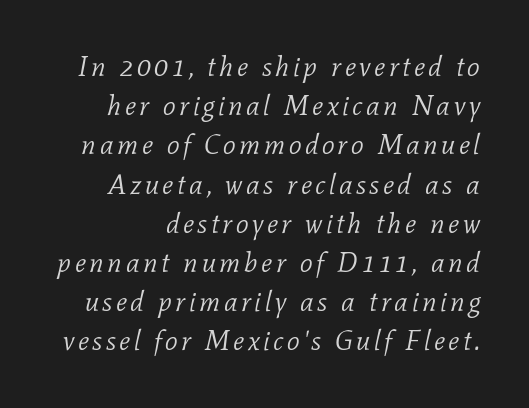
The image shows 28 px light serif type, italic (leaning right); set normal line spacing (1.4x), not underlined; low stroke contrast and a medium x-height.
